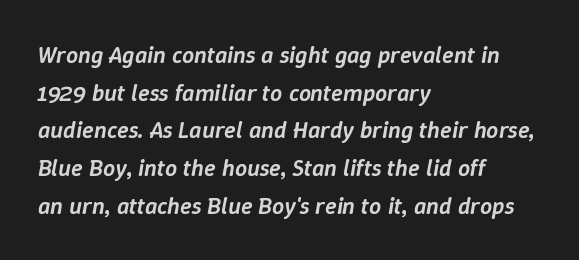
{"italic": "yes", "lean": "right", "slant_degrees": 9, "bold": "semi", "underline": "no", "align": "left", "line_spacing": "normal", "line_spacing_ratio": 1.57, "letter_spacing": "normal", "letter_spacing_em": 0.0, "glyph_px": 24}
